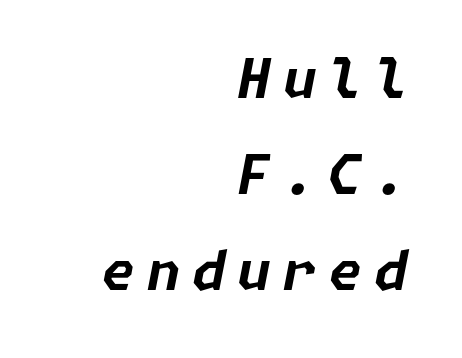
Q: Is the text bold? A: Yes.
Q: Is the text italic (slanted)? A: Yes, it leans right by about 11 degrees.
Q: Is the text underlined? A: No.
Q: How is the paragraph aligned? A: Right-aligned.
Q: Is the spacing between letters normal or unusually wide? A: Unusually wide.
Q: Width (condensed, normal, or wide)? A: Normal.
Q: Stroke contrast? A: Low.
Q: x-height? A: Medium.
